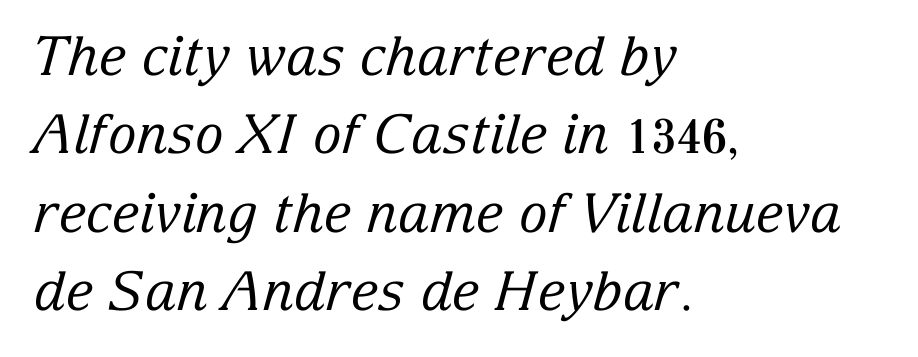
The specimen reads as italic at a glance. No chunkiness to these letters — they're not bold. Observe the serifs anchoring each vertical stroke in this sample. If you drew a ruler down the left edge, every line would touch it. Is there much room between lines? A standard amount, neither cramped nor airy. The rendering uses natural spacing where letterforms have individual widths.
